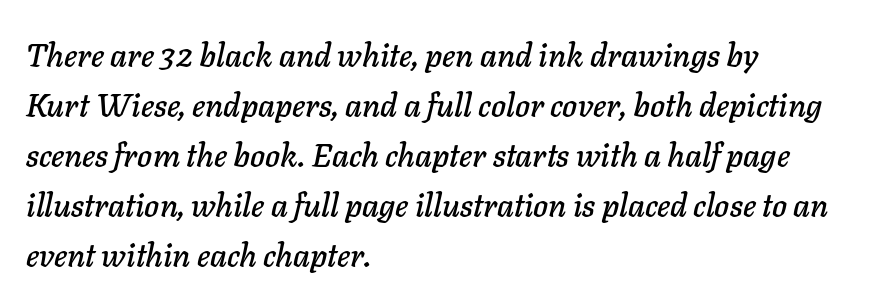
{"italic": "yes", "lean": "right", "slant_degrees": 11, "width": "normal", "stroke_contrast": "low", "x_height": "medium", "monospaced": "no", "underline": "no", "align": "left", "line_spacing": "normal", "line_spacing_ratio": 1.56, "letter_spacing": "normal", "letter_spacing_em": 0.0, "glyph_px": 32}
